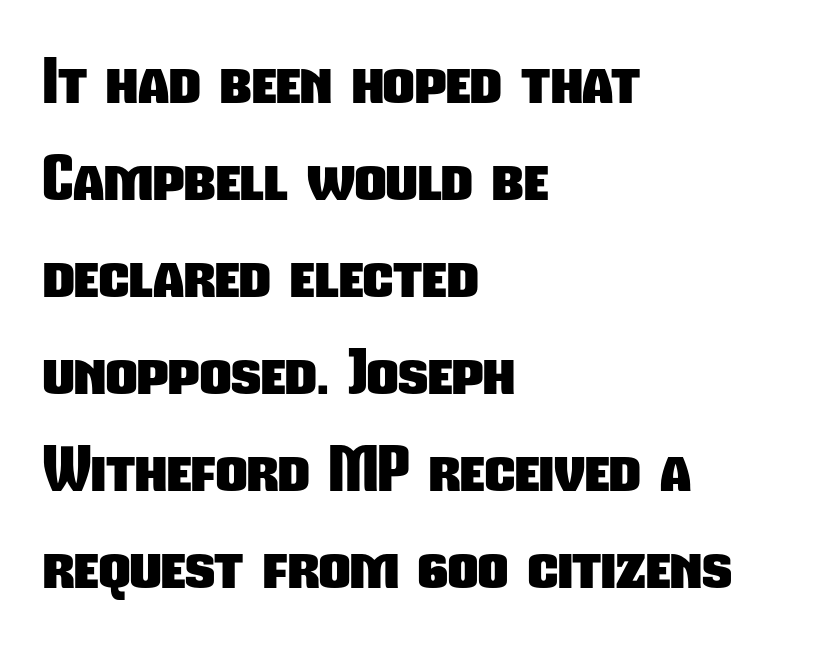
{"serif": "no", "bold": "yes", "weight": "heavy", "width": "condensed", "stroke_contrast": "low", "x_height": "medium", "monospaced": "no", "underline": "no", "align": "left", "line_spacing": "normal", "line_spacing_ratio": 1.59, "letter_spacing": "normal", "letter_spacing_em": 0.0, "glyph_px": 61}
